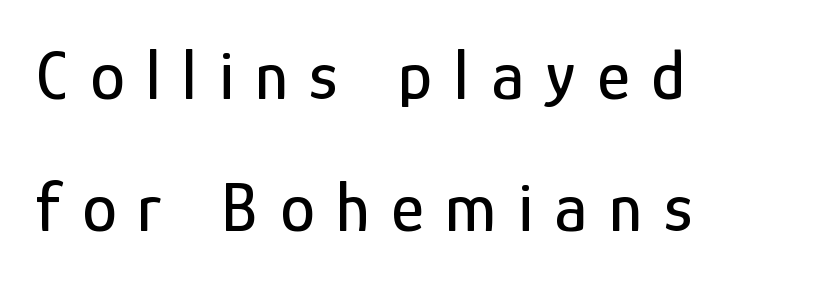
The image shows 70 px condensed sans-serif type, upright; set left-aligned, line spacing 1.89x, unusually wide letter spacing (+0.31 em), not underlined; low stroke contrast and a medium x-height.
